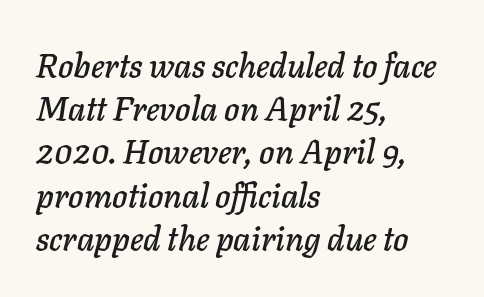
{"italic": "yes", "lean": "right", "slant_degrees": 11, "width": "normal", "stroke_contrast": "low", "x_height": "medium", "monospaced": "no", "underline": "no", "align": "left", "line_spacing": "normal", "line_spacing_ratio": 1.31, "letter_spacing": "normal", "letter_spacing_em": 0.0, "glyph_px": 33}
